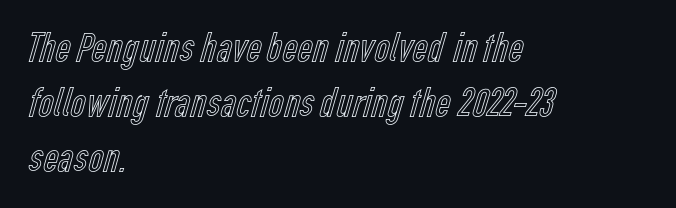
{"width": "condensed", "x_height": "medium", "monospaced": "no", "underline": "no", "align": "left", "line_spacing": "normal", "line_spacing_ratio": 1.31, "letter_spacing": "normal", "letter_spacing_em": 0.0, "glyph_px": 42}
